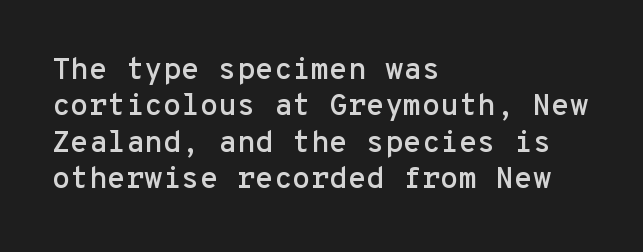
Does the type have serifs? No, each stem ends abruptly. The type is set solid horizontally, with unmodified tracking. Spacing verdict: monospaced, one width for all characters. Ascenders rise straight up at ninety degrees. The baseline area is clear.
